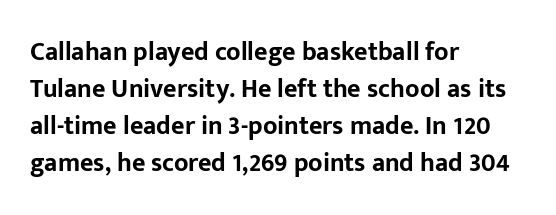
These words are printed bold, with thick strokes throughout. Between one letter and the next there's only the usual sliver of space. The letters stand straight up with perfectly vertical stems. The rendering anchors every line to the left-hand side. The leading is moderate, giving the passage an even texture.
